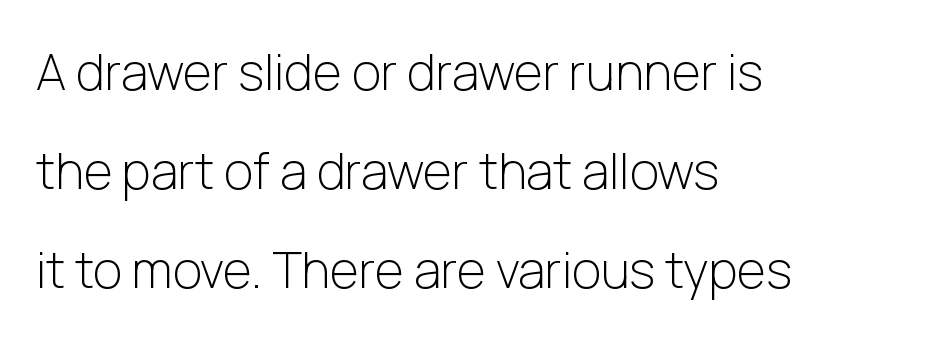
Q: Is the text bold? A: No.
Q: Is the text italic (slanted)? A: No, it is upright.
Q: Is the typeface a serif or a sans-serif typeface? A: Sans-serif.
Q: Is the text underlined? A: No.
Q: How is the paragraph aligned? A: Left-aligned.
Q: Is the spacing between letters normal or unusually wide? A: Normal.
Q: Is the spacing between lines tight, normal or loose? A: Loose.
Q: Width (condensed, normal, or wide)? A: Normal.
Q: Stroke contrast? A: Low.
Q: x-height? A: Medium.
Q: Monospaced? A: No.
